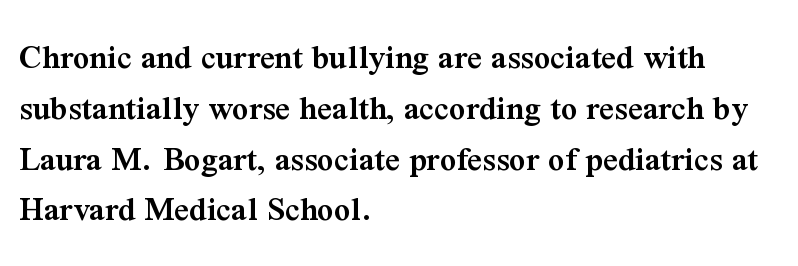
Each letter's strokes conclude with small projecting serifs. Vertical strokes here are truly vertical. Which margin do the lines hug? The left one — the right edge is uneven. Any mark beneath the type? The region is blank. Its strokes are somewhat broadened, the hallmark of semibold type.
